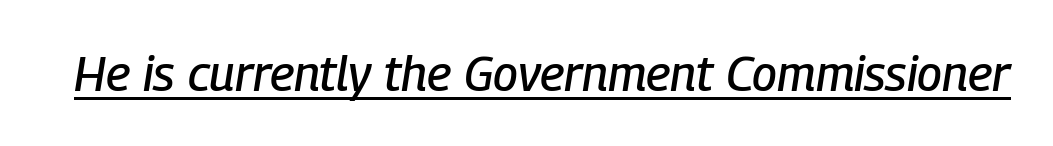
{"italic": "yes", "lean": "right", "slant_degrees": 9, "width": "condensed", "stroke_contrast": "low", "x_height": "medium", "monospaced": "no", "underline": "yes", "letter_spacing": "normal", "letter_spacing_em": 0.0, "glyph_px": 49}
